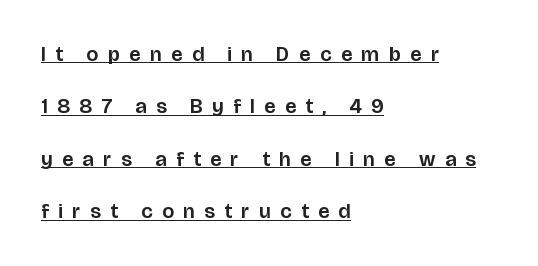
Q: Is the text italic (slanted)? A: No, it is upright.
Q: Is the text underlined? A: Yes.
Q: How is the paragraph aligned? A: Left-aligned.
Q: Is the spacing between letters normal or unusually wide? A: Unusually wide.
Q: Is the spacing between lines tight, normal or loose? A: Loose.
